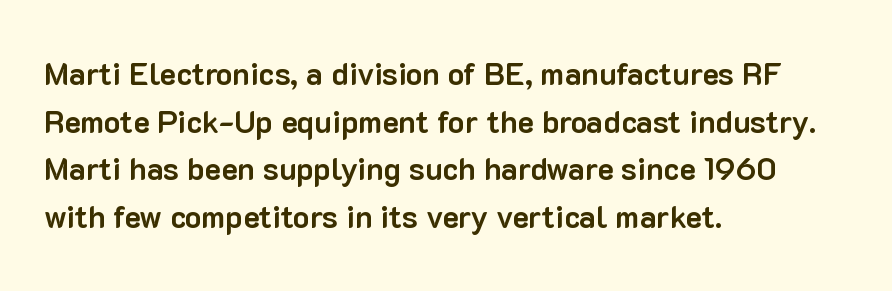
Q: Is the text bold? A: Yes.
Q: Is the text italic (slanted)? A: No, it is upright.
Q: Is the typeface a serif or a sans-serif typeface? A: Sans-serif.
Q: Is the text underlined? A: No.
Q: How is the paragraph aligned? A: Left-aligned.
Q: Is the spacing between letters normal or unusually wide? A: Normal.
Q: Is the spacing between lines tight, normal or loose? A: Normal.
Q: Width (condensed, normal, or wide)? A: Normal.
Q: Stroke contrast? A: Low.
Q: x-height? A: Medium.
Q: Monospaced? A: No.
